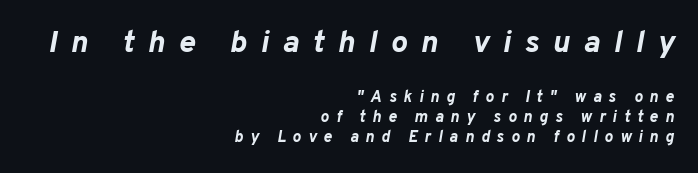
Q: Is the text bold? A: Yes.
Q: Is the text italic (slanted)? A: Yes, it leans right by about 10 degrees.
Q: Is the text underlined? A: No.
Q: How is the paragraph aligned? A: Right-aligned.
Q: Is the spacing between letters normal or unusually wide? A: Unusually wide.
Q: Which block of text is set in a larger size, the first (top) or the second (bottom)? A: The first (top) one.
Q: Width (condensed, normal, or wide)? A: Normal.
Q: Stroke contrast? A: Low.
Q: x-height? A: Medium.
Q: Monospaced? A: No.
